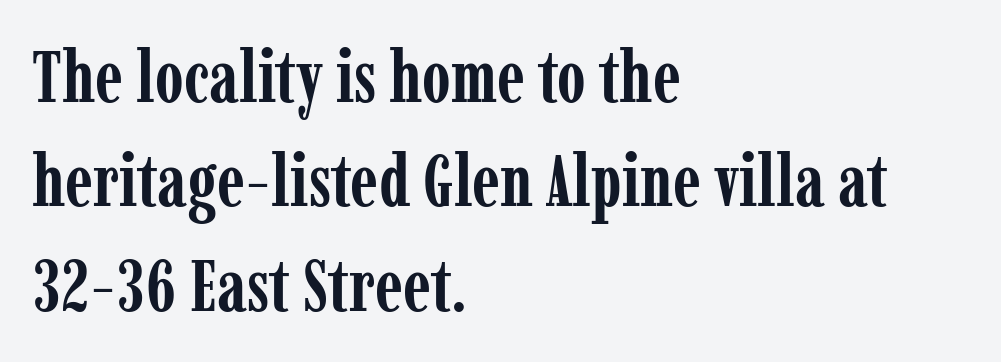
Q: Is the text bold? A: Yes.
Q: Is the text italic (slanted)? A: No, it is upright.
Q: Is the typeface a serif or a sans-serif typeface? A: Serif.
Q: Is the text underlined? A: No.
Q: How is the paragraph aligned? A: Left-aligned.
Q: Is the spacing between letters normal or unusually wide? A: Normal.
Q: Is the spacing between lines tight, normal or loose? A: Normal.
Q: Width (condensed, normal, or wide)? A: Condensed.
Q: Stroke contrast? A: Low.
Q: x-height? A: Medium.
Q: Monospaced? A: No.
